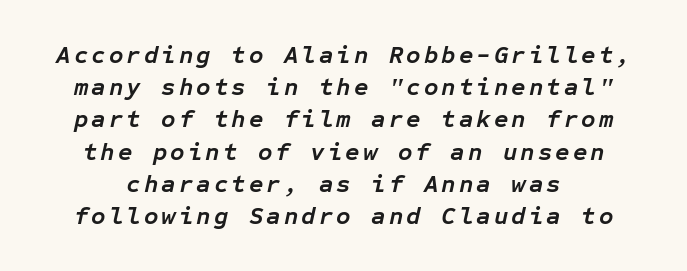
{"italic": "yes", "lean": "right", "slant_degrees": 12, "bold": "yes", "underline": "no", "line_spacing": "normal", "line_spacing_ratio": 1.29, "glyph_px": 25}
